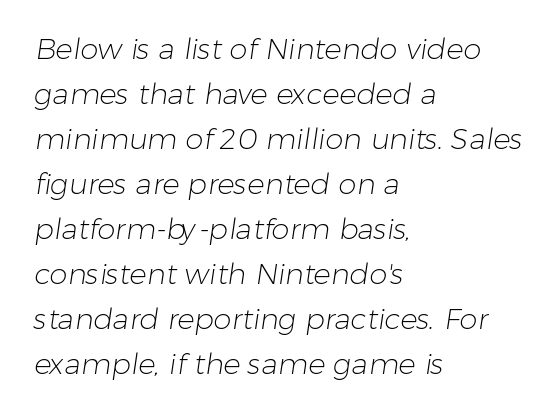
Stroke thickness stays within the range of a standard reading face or lighter. This sample uses a sans-serif face. Each word holds together tightly as a unit, with standard inter-letter gaps. Line beginnings align vertically; line endings do not. The block of text has a typical density, with ordinary space between rows. Proportional: the letters do not fall into vertical columns.
